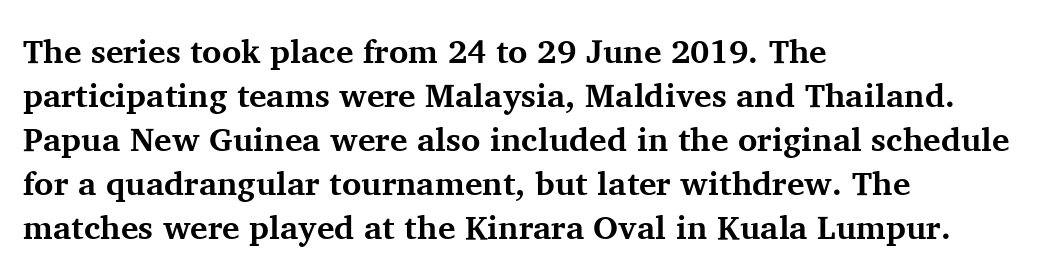
{"serif": "yes", "italic": "no", "bold": "yes", "weight": "bold", "width": "normal", "stroke_contrast": "medium", "x_height": "medium", "monospaced": "no", "underline": "no", "align": "left", "line_spacing": "normal", "line_spacing_ratio": 1.33, "letter_spacing": "normal", "letter_spacing_em": 0.0, "glyph_px": 33}
